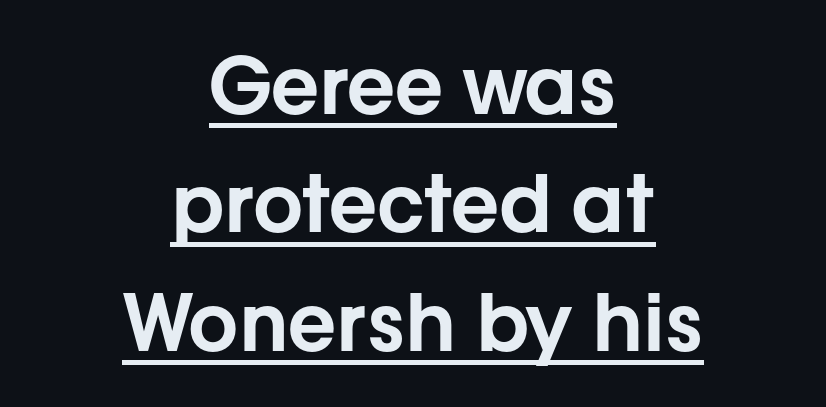
Q: Is the text italic (slanted)? A: No, it is upright.
Q: Is the typeface a serif or a sans-serif typeface? A: Sans-serif.
Q: Is the text underlined? A: Yes.
Q: How is the paragraph aligned? A: Centered.
Q: Is the spacing between letters normal or unusually wide? A: Normal.
Q: Is the spacing between lines tight, normal or loose? A: Normal.
Q: Width (condensed, normal, or wide)? A: Normal.
Q: Stroke contrast? A: Low.
Q: x-height? A: Medium.
Q: Monospaced? A: No.
